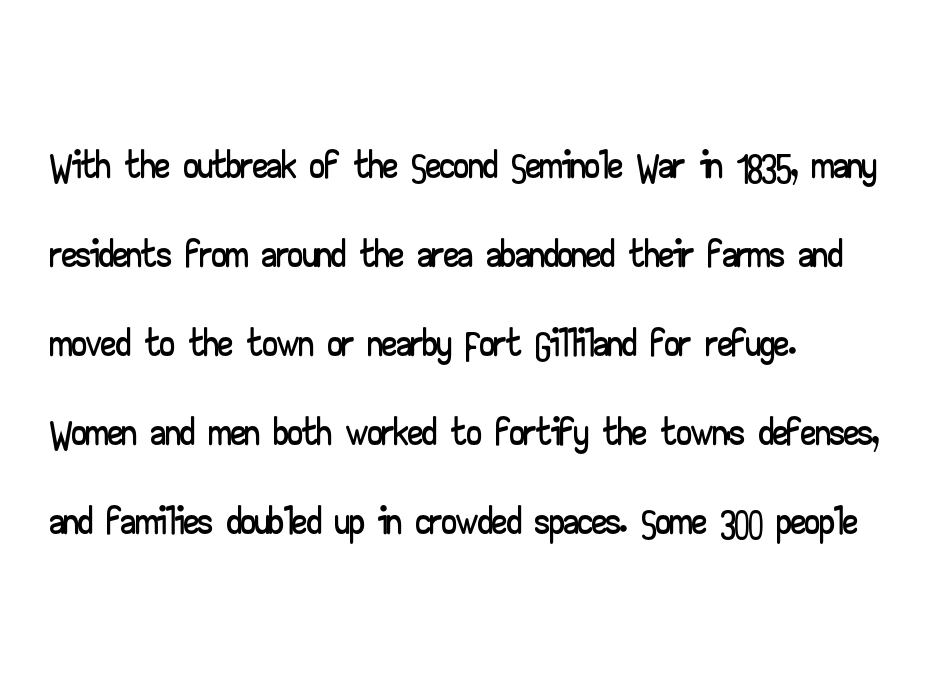
The image shows 59 px wide sans-serif type, upright; set left-aligned, normal line spacing (1.51x), normal letter spacing, not underlined; low stroke contrast and a small x-height.
